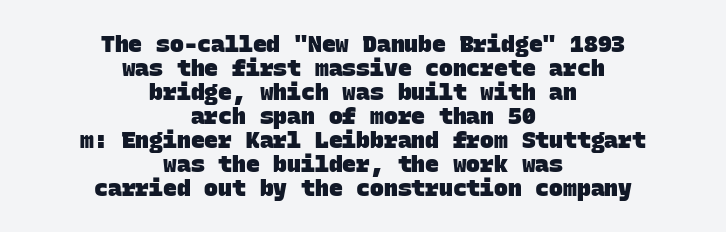
Line spacing here is tight. Descenders are the only things crossing below the line. Chunky letters — that's bold for sure. The line texture is even and compact thanks to regular tracking. Is the block centered? Yes — each line is placed symmetrically about the middle.
